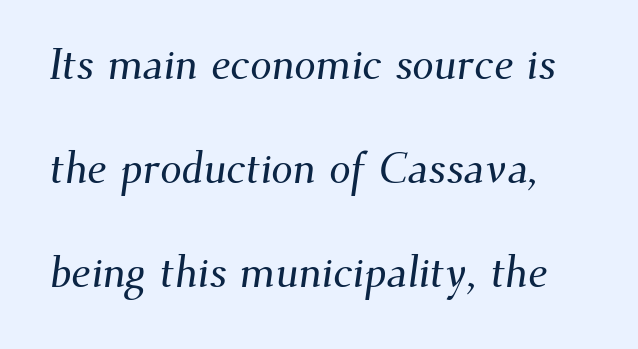
{"serif": "yes", "width": "normal", "stroke_contrast": "medium", "x_height": "small", "monospaced": "no", "underline": "no", "line_spacing": "loose", "line_spacing_ratio": 2.42, "letter_spacing": "normal", "letter_spacing_em": 0.0, "glyph_px": 43}
